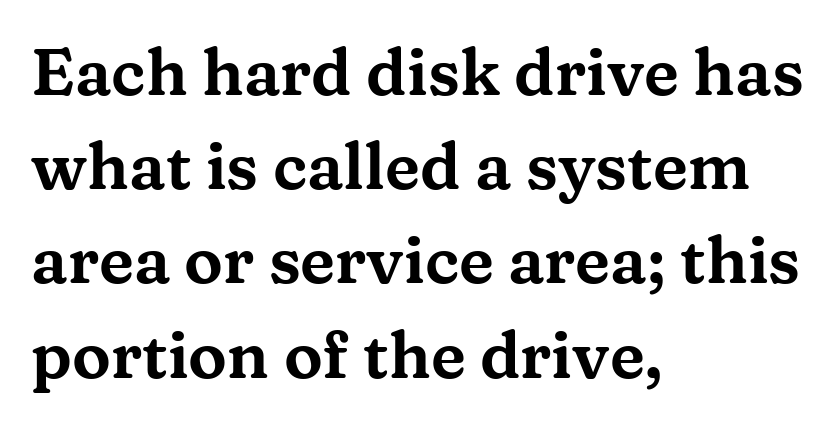
The image shows 65 px wide serif type, upright; set left-aligned, normal line spacing (1.45x), normal letter spacing, not underlined; medium stroke contrast and a medium x-height.
